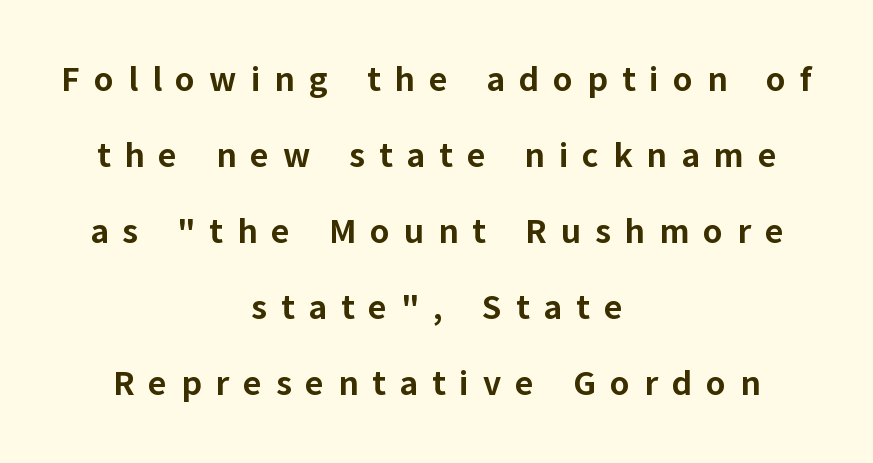
The image shows 35 px bold sans-serif type, upright; set centered, loose line spacing (2.17x), unusually wide letter spacing (+0.4 em), not underlined; low stroke contrast and a medium x-height.
